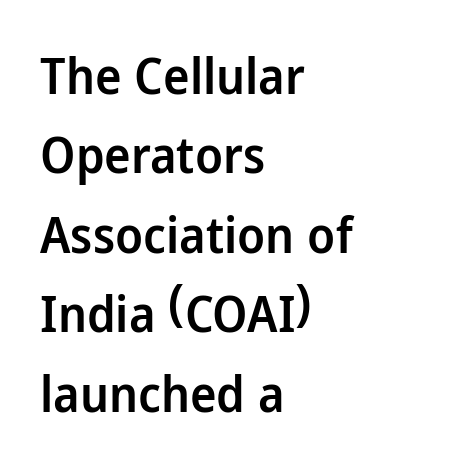
Q: Is the text bold? A: Semi-bold.
Q: Is the text italic (slanted)? A: No, it is upright.
Q: Is the typeface a serif or a sans-serif typeface? A: Sans-serif.
Q: Is the text underlined? A: No.
Q: How is the paragraph aligned? A: Left-aligned.
Q: Is the spacing between letters normal or unusually wide? A: Normal.
Q: Is the spacing between lines tight, normal or loose? A: Normal.
Q: Width (condensed, normal, or wide)? A: Normal.
Q: Stroke contrast? A: Low.
Q: x-height? A: Medium.
Q: Monospaced? A: No.
